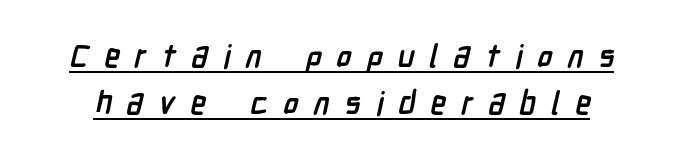
{"serif": "no", "bold": "yes", "weight": "semibold", "width": "condensed", "stroke_contrast": "low", "x_height": "medium", "monospaced": "no", "underline": "yes", "line_spacing": "normal", "line_spacing_ratio": 1.47, "letter_spacing": "wide", "letter_spacing_em": 0.47, "glyph_px": 32}
